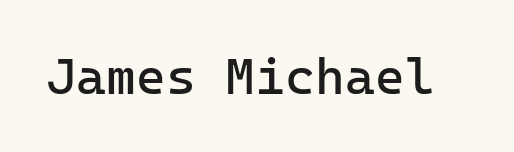
The image shows 51 px regular-weight sans-serif type, upright; set normal letter spacing, not underlined; low stroke contrast and a medium x-height.
